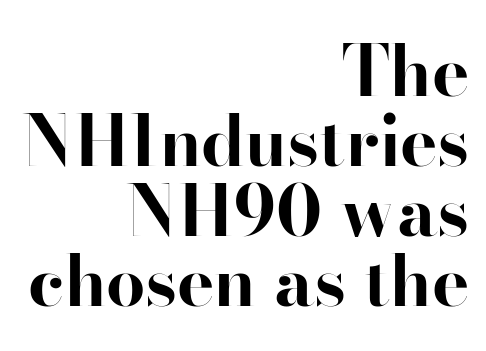
A dark, heavy texture on the line: the type is bold. Horizontally, the lines are justified to the trailing edge only. No word sits above an underline. Students, observe: this is what under-led, compact text looks like. Upright lettering throughout.
